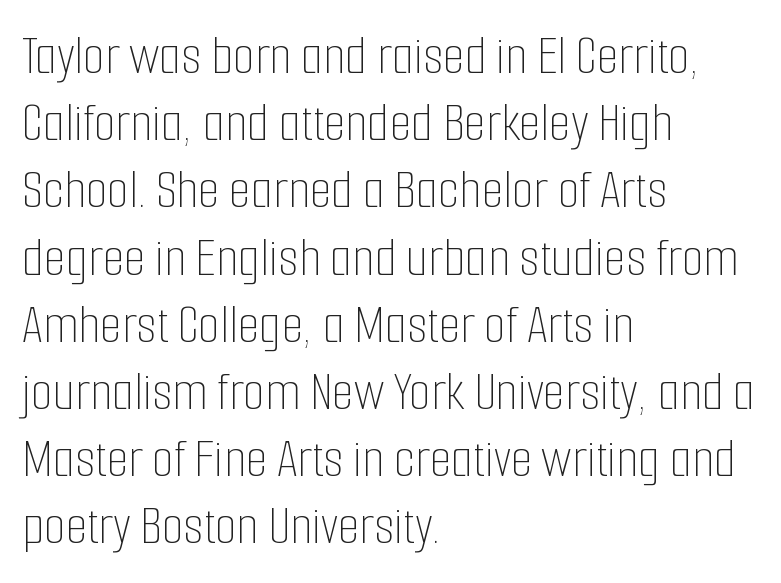
Q: Is the text bold? A: No.
Q: Is the text italic (slanted)? A: No, it is upright.
Q: Is the text underlined? A: No.
Q: How is the paragraph aligned? A: Left-aligned.
Q: Is the spacing between letters normal or unusually wide? A: Normal.
Q: Width (condensed, normal, or wide)? A: Condensed.
Q: Stroke contrast? A: Low.
Q: x-height? A: Medium.
Q: Monospaced? A: No.
